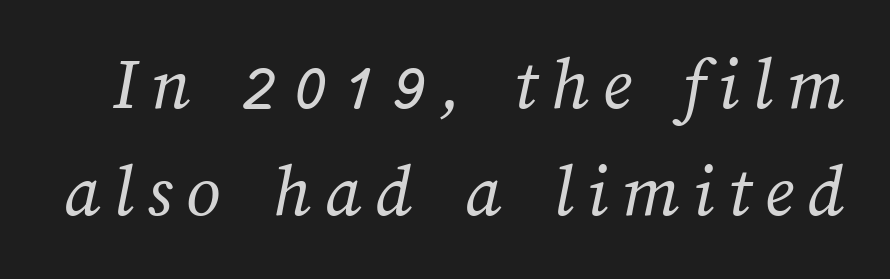
Q: Is the text bold? A: No.
Q: Is the text underlined? A: No.
Q: Is the spacing between lines tight, normal or loose? A: Normal.
Q: Width (condensed, normal, or wide)? A: Normal.
Q: Stroke contrast? A: Medium.
Q: x-height? A: Medium.
Q: Monospaced? A: No.
